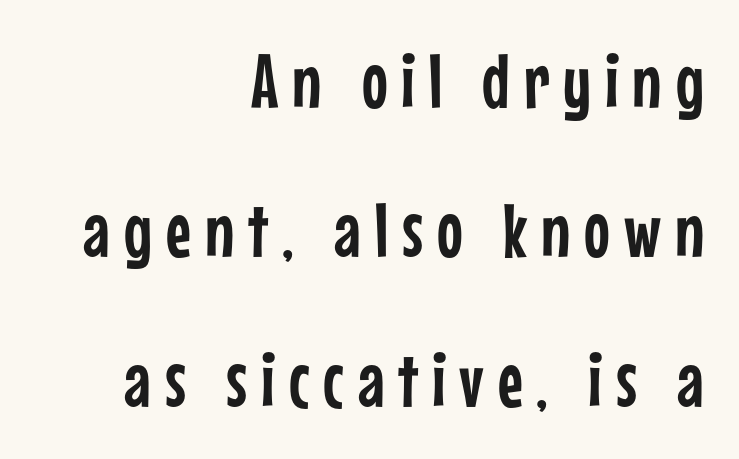
The image shows 77 px condensed sans-serif type, upright; set right-aligned, loose line spacing (1.94x), not underlined; low stroke contrast and a medium x-height.
